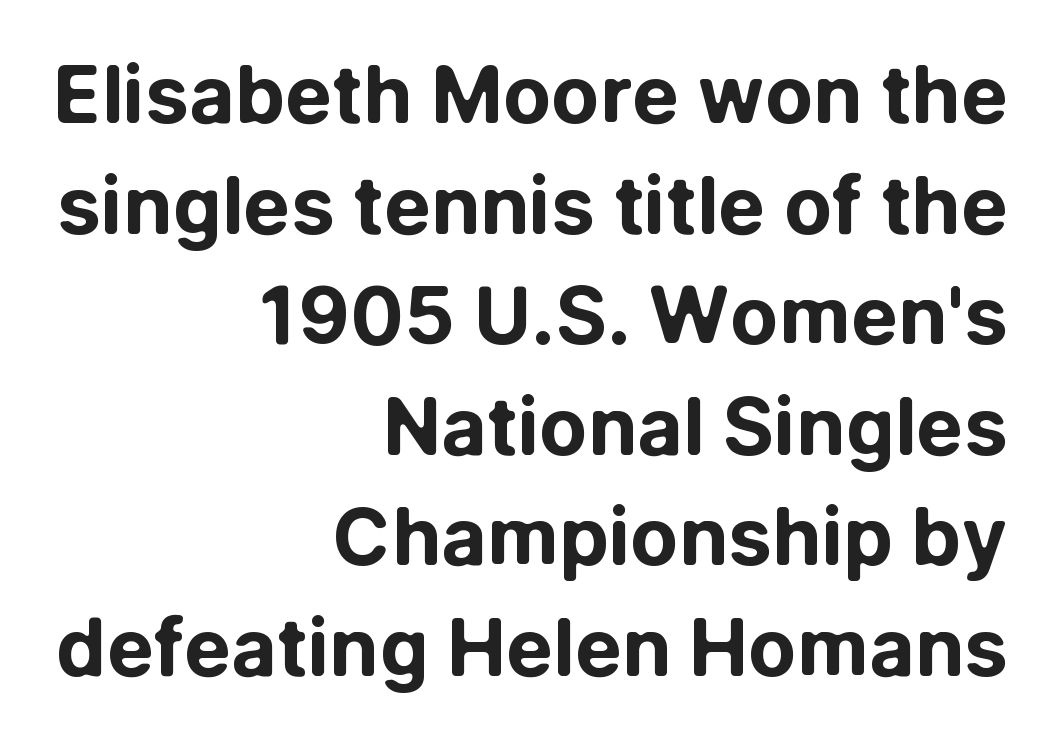
Posture: vertical. Typeset ragged left — the right edge is the straight one. Notice how thick the strokes are: this is what a full bold looks like. Nothing unusual about the tracking: characters are spaced as the font intends.
